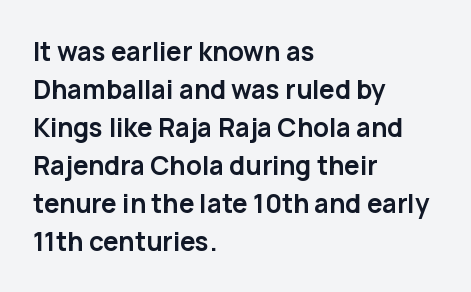
The image shows 26 px bold type, upright; set left-aligned, normal line spacing (1.46x), normal letter spacing, not underlined.
